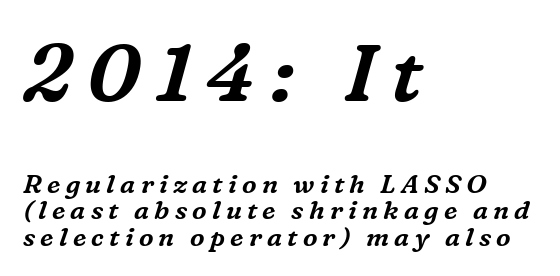
The type family on display is of the serif kind. Leading: reduced. The area under the type is left untouched. You could not count columns in this text — the font is proportionally spaced. Horizontal alignment here is leftward, the default for most running prose. The font's italic variant was chosen for this text.
